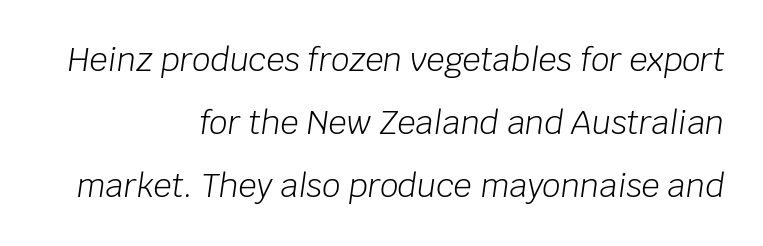
Q: Is the text bold? A: No.
Q: Is the text italic (slanted)? A: Yes, it leans right by about 8 degrees.
Q: Is the text underlined? A: No.
Q: How is the paragraph aligned? A: Right-aligned.
Q: Is the spacing between letters normal or unusually wide? A: Normal.
Q: Is the spacing between lines tight, normal or loose? A: Loose.
Q: Width (condensed, normal, or wide)? A: Normal.
Q: Stroke contrast? A: Low.
Q: x-height? A: Large.
Q: Monospaced? A: No.
